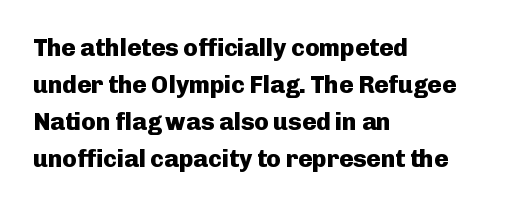
Q: Is the text bold? A: Yes.
Q: Is the text italic (slanted)? A: No, it is upright.
Q: Is the text underlined? A: No.
Q: How is the paragraph aligned? A: Left-aligned.
Q: Is the spacing between letters normal or unusually wide? A: Normal.
Q: Is the spacing between lines tight, normal or loose? A: Normal.
